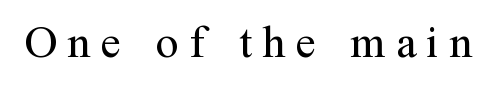
The image shows 46 px regular-weight serif type, upright; set unusually wide letter spacing (+0.22 em), not underlined; medium stroke contrast and a medium x-height.
